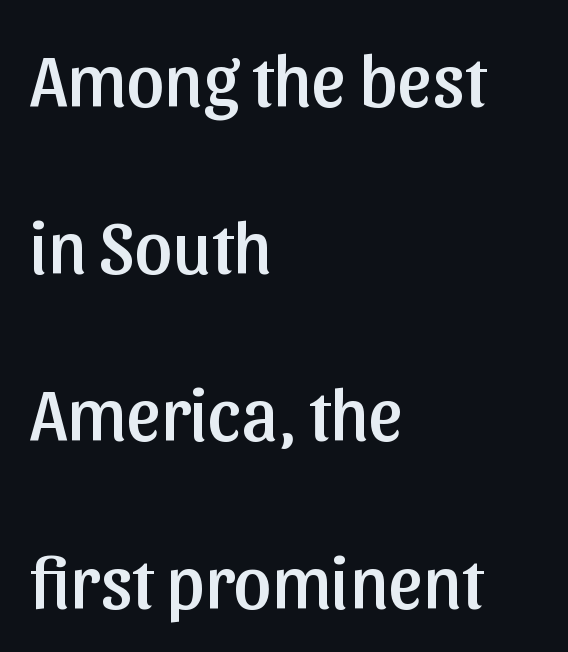
The type family on display is of the sans-serif kind. These lines are rendered in a variable-pitch font. Rows of type keep a wide berth in the vertical direction. Check under the words: just untouched page. The face used here is rendered with its standard letterfit. This rendering uses left alignment, leaving the right contour irregular.
